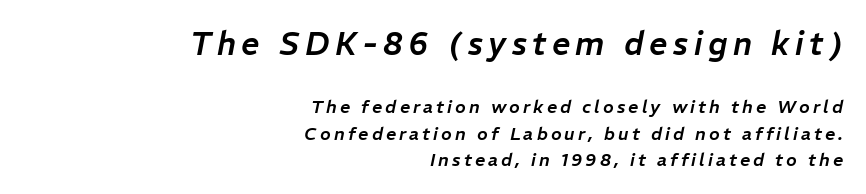
Q: Is the text italic (slanted)? A: Yes, it leans right by about 11 degrees.
Q: Is the text underlined? A: No.
Q: How is the paragraph aligned? A: Right-aligned.
Q: Is the spacing between lines tight, normal or loose? A: Normal.
Q: Which block of text is set in a larger size, the first (top) or the second (bottom)? A: The first (top) one.
Q: Width (condensed, normal, or wide)? A: Normal.
Q: Stroke contrast? A: Low.
Q: x-height? A: Medium.
Q: Monospaced? A: No.
